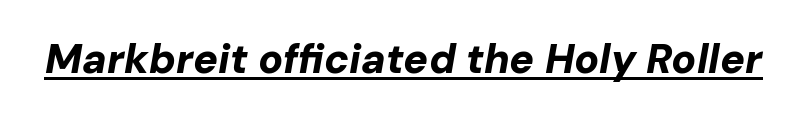
Notice how a bar underscores the lettering throughout. The rendering uses natural spacing where letterforms have individual widths. Summary of weight: heavy, a full bold. The rendering applies a slant to the glyphs. Does extra space separate the letters? No, they use regular spacing.
